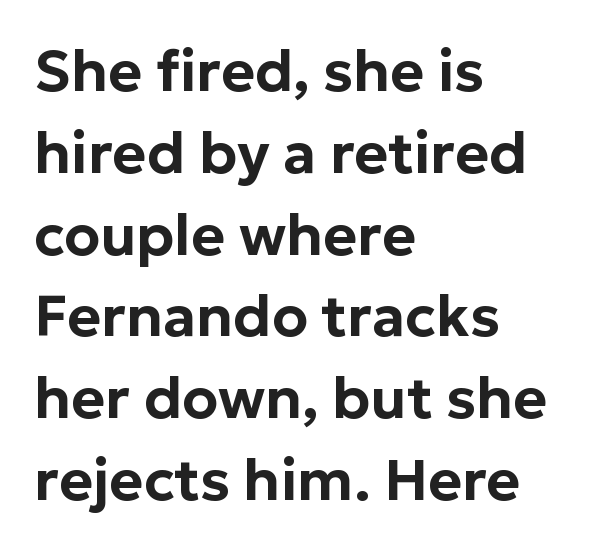
{"serif": "no", "italic": "no", "width": "normal", "stroke_contrast": "low", "x_height": "medium", "monospaced": "no", "underline": "no", "align": "left", "line_spacing": "normal", "line_spacing_ratio": 1.41, "letter_spacing": "normal", "letter_spacing_em": 0.0, "glyph_px": 58}
